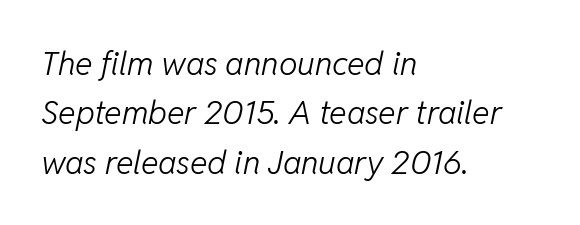
{"italic": "yes", "lean": "right", "slant_degrees": 11, "bold": "no", "weight": "light", "width": "normal", "stroke_contrast": "low", "x_height": "medium", "monospaced": "no", "underline": "no", "align": "left", "line_spacing": "normal", "line_spacing_ratio": 1.5, "letter_spacing": "normal", "letter_spacing_em": 0.0, "glyph_px": 33}
